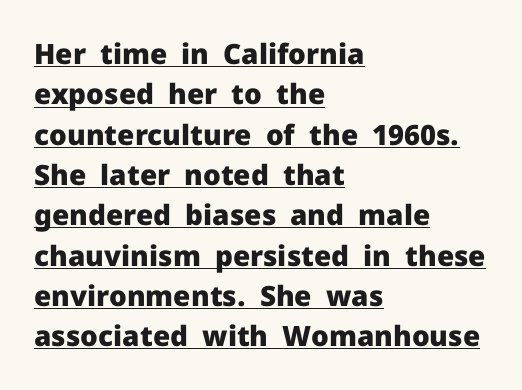
{"serif": "no", "italic": "no", "bold": "yes", "weight": "heavy", "width": "normal", "stroke_contrast": "low", "x_height": "medium", "monospaced": "no", "underline": "yes", "align": "left", "line_spacing": "normal", "line_spacing_ratio": 1.44, "letter_spacing": "normal", "letter_spacing_em": 0.0, "glyph_px": 28}
